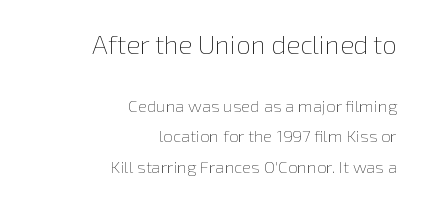
The image shows 26 px text type, upright; set right-aligned, line spacing 1.78x, normal letter spacing, not underlined; the first (top) block is 1.53x larger.
